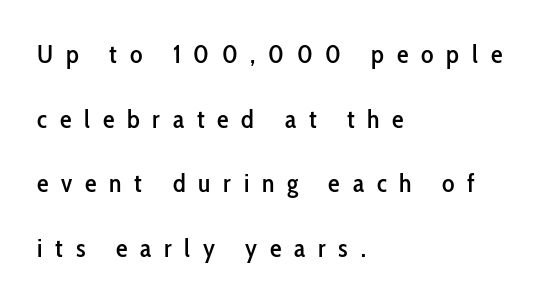
{"italic": "no", "underline": "no", "align": "left", "line_spacing": "loose", "line_spacing_ratio": 2.49, "letter_spacing": "wide", "letter_spacing_em": 0.49, "glyph_px": 26}
